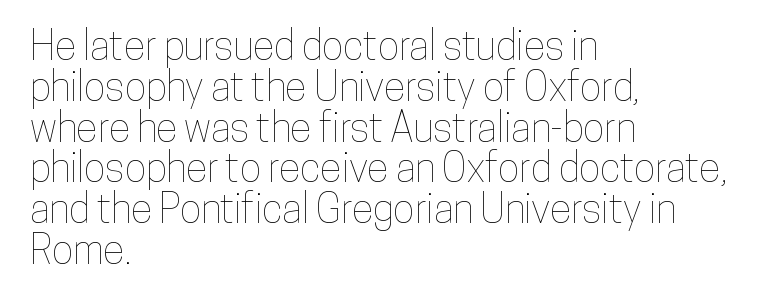
{"italic": "no", "width": "condensed", "stroke_contrast": "low", "x_height": "medium", "monospaced": "no", "underline": "no", "align": "left", "line_spacing": "tight", "line_spacing_ratio": 1.02, "letter_spacing": "normal", "letter_spacing_em": 0.0, "glyph_px": 40}
